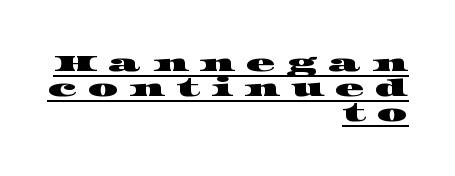
{"underline": "yes", "align": "right", "line_spacing": "tight", "line_spacing_ratio": 1.05, "letter_spacing": "wide", "letter_spacing_em": 0.45, "glyph_px": 24}
